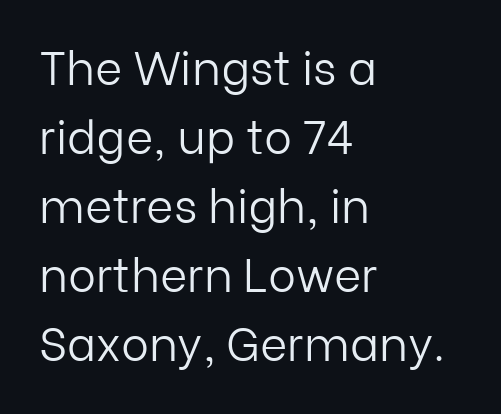
Weight: regular or lighter. Is this a fixed-width face? No — the glyphs have proportional, varying widths. A student would call this left alignment; a typographer would say flush left, rag right. The type sits square on the baseline with zero lean.
